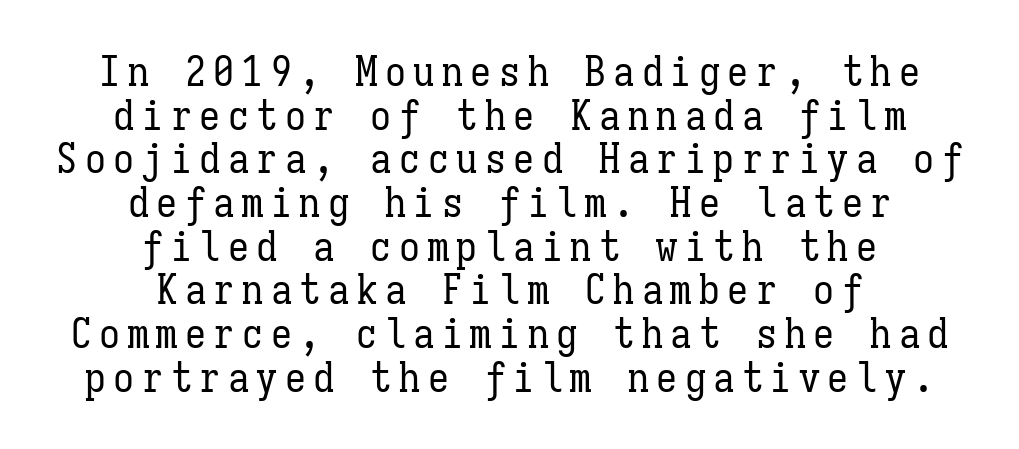
The strokes are not fattened; the text isn't bold. The passage shown is typed in a monospace face where columns stay perfectly aligned. The baseline area is clear. Is there much room between lines? No — they nearly touch.
